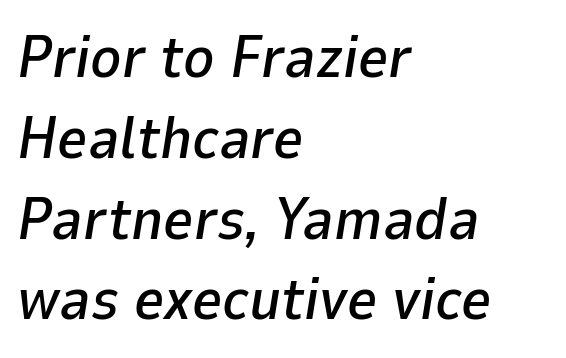
The image shows 59 px text type, italic (leaning right); set left-aligned, normal line spacing (1.37x), normal letter spacing, not underlined; low stroke contrast and a medium x-height.
